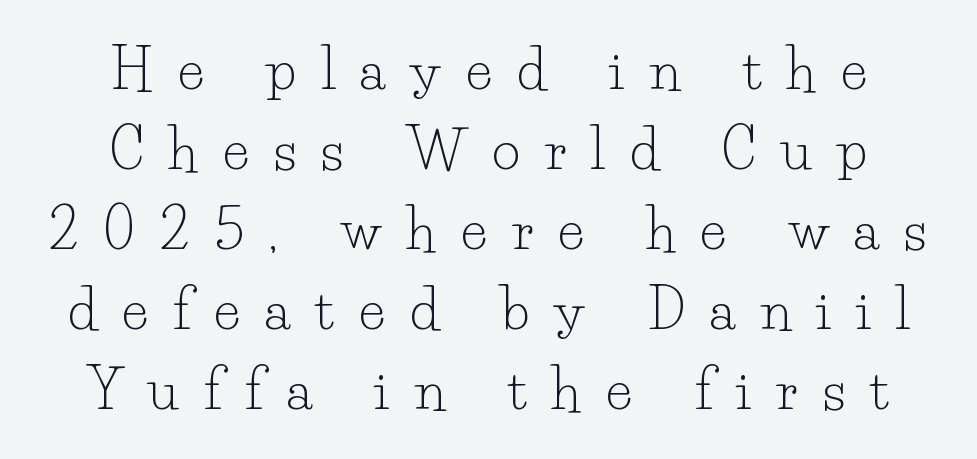
{"serif": "yes", "italic": "no", "bold": "no", "weight": "light", "width": "normal", "stroke_contrast": "low", "x_height": "small", "monospaced": "no", "underline": "no", "align": "center", "line_spacing": "normal", "line_spacing_ratio": 1.48, "letter_spacing": "wide", "letter_spacing_em": 0.47, "glyph_px": 54}
